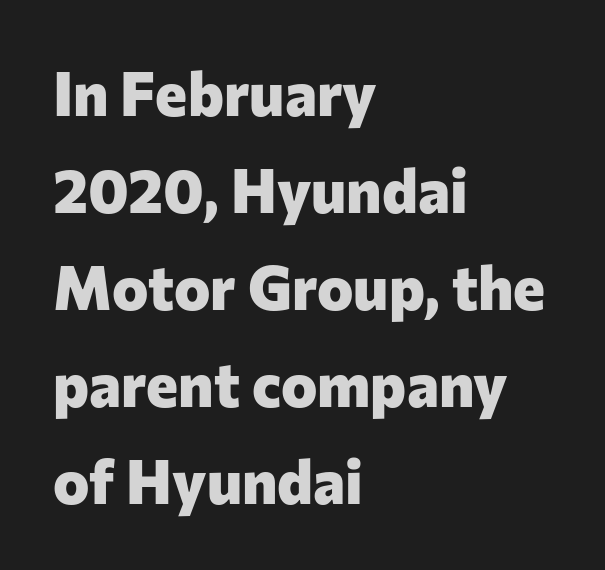
The image shows 61 px heavy sans-serif type, upright; set left-aligned, normal line spacing (1.59x), normal letter spacing, not underlined; low stroke contrast and a medium x-height.
